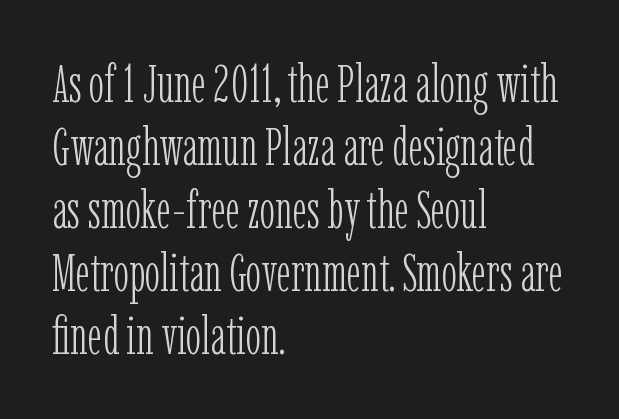
Think standard paragraph weight, or any step lighter than that. This rendering uses left alignment, leaving the right contour irregular. The letters advance in unequal steps, a hallmark of proportional type. The lettering holds an erect, upright posture throughout. The letterforms sit shoulder to shoulder at normal distance.
